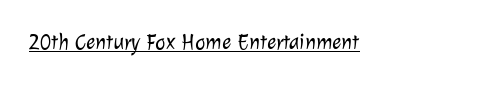
Q: Is the text bold? A: No.
Q: Is the text underlined? A: Yes.
Q: Is the spacing between letters normal or unusually wide? A: Normal.
